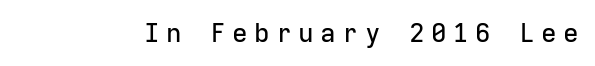
Q: Is the text italic (slanted)? A: No, it is upright.
Q: Is the text underlined? A: No.
Q: Is the spacing between letters normal or unusually wide? A: Unusually wide.
